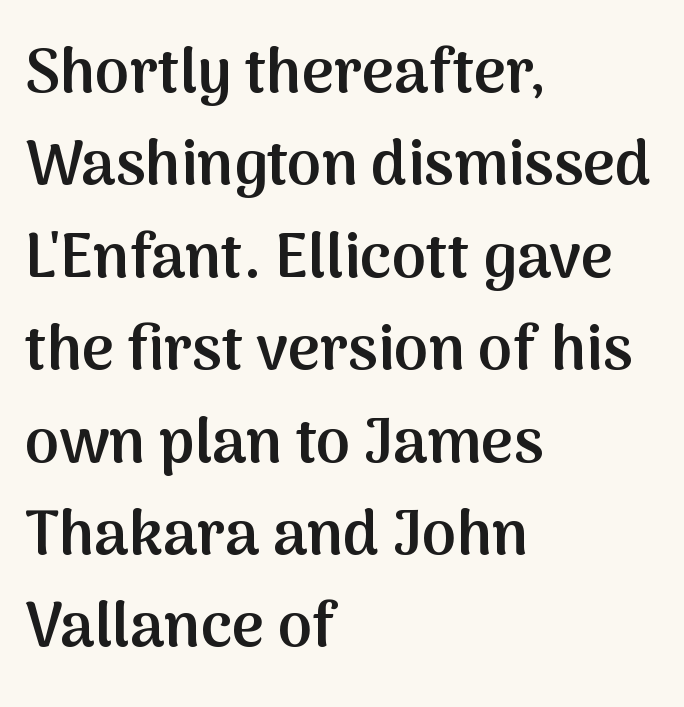
The image shows 62 px semibold sans-serif type, upright; set left-aligned, normal line spacing (1.49x), normal letter spacing, not underlined; medium stroke contrast and a medium x-height.
